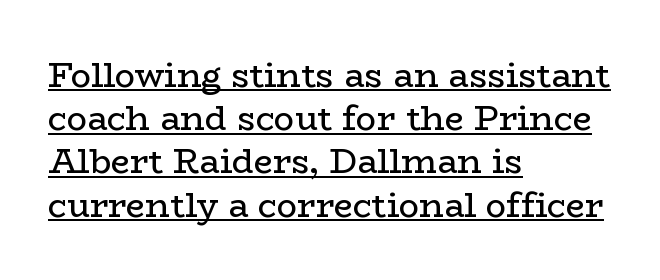
The rendering uses natural spacing where letterforms have individual widths. Check the space under the baseline: a stroke is drawn there. These lines are set flush left with a ragged right edge. This reads as an unemphasized weight, regular at the heaviest.
